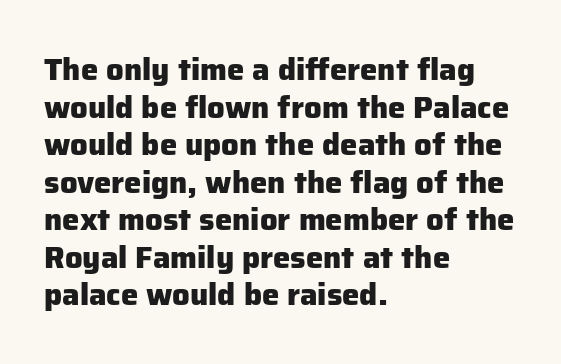
The image shows 31 px heavy sans-serif type, upright; set left-aligned, line spacing 1.21x, normal letter spacing, not underlined; low stroke contrast and a medium x-height.
